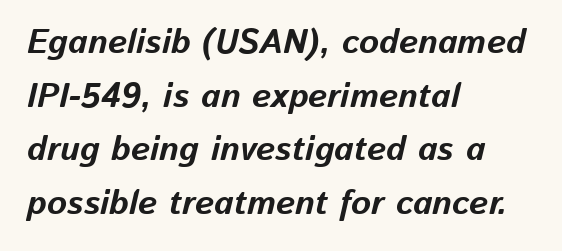
{"italic": "yes", "lean": "right", "slant_degrees": 13, "bold": "yes", "weight": "bold", "width": "normal", "stroke_contrast": "low", "x_height": "medium", "monospaced": "no", "underline": "no", "align": "left", "line_spacing": "normal", "line_spacing_ratio": 1.58, "letter_spacing": "normal", "letter_spacing_em": 0.0, "glyph_px": 34}
